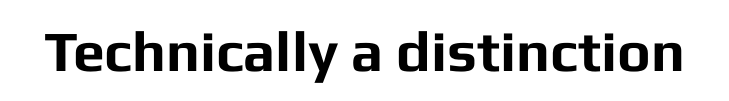
Do the letters lean? They stand straight. Heft: maximum for text — a bold. What stands out about the letter spacing? Nothing — it is the standard amount. Stroke terminals: plain, sans-serif. Descenders are the only things crossing below the line.
